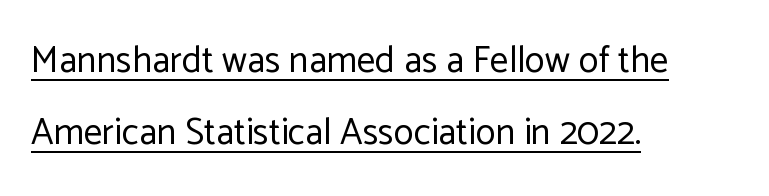
{"serif": "no", "italic": "no", "bold": "no", "weight": "regular", "width": "normal", "stroke_contrast": "low", "x_height": "medium", "monospaced": "no", "underline": "yes", "align": "left", "line_spacing": "loose", "line_spacing_ratio": 1.95, "letter_spacing": "normal", "letter_spacing_em": 0.0, "glyph_px": 37}
